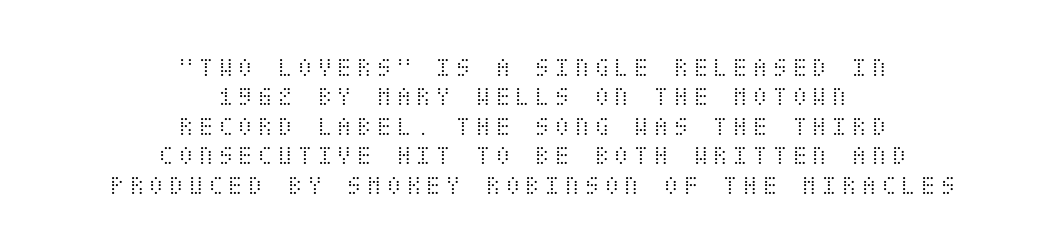
Q: Is the text bold? A: No.
Q: Is the text italic (slanted)? A: No, it is upright.
Q: Is the text underlined? A: No.
Q: How is the paragraph aligned? A: Centered.
Q: Is the spacing between lines tight, normal or loose? A: Tight.
Q: Width (condensed, normal, or wide)? A: Condensed.
Q: Stroke contrast? A: Medium.
Q: x-height? A: Large.
